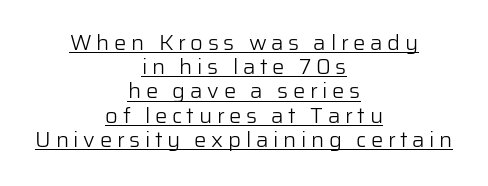
The image shows 22 px text type, upright; set centered, tight line spacing (1.1x), unusually wide letter spacing (+0.21 em), underlined.
